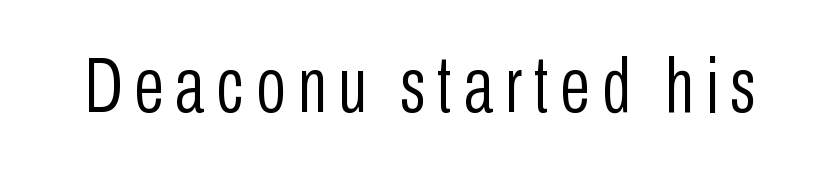
{"serif": "no", "italic": "no", "bold": "no", "weight": "light", "width": "condensed", "stroke_contrast": "low", "x_height": "medium", "monospaced": "no", "underline": "no", "glyph_px": 78}
